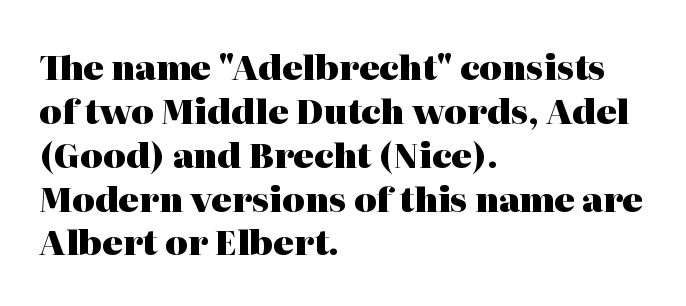
Q: Is the text bold? A: Yes.
Q: Is the text italic (slanted)? A: No, it is upright.
Q: Is the typeface a serif or a sans-serif typeface? A: Serif.
Q: Is the text underlined? A: No.
Q: How is the paragraph aligned? A: Left-aligned.
Q: Is the spacing between letters normal or unusually wide? A: Normal.
Q: Is the spacing between lines tight, normal or loose? A: Normal.
Q: Width (condensed, normal, or wide)? A: Normal.
Q: Stroke contrast? A: High.
Q: x-height? A: Medium.
Q: Monospaced? A: No.
